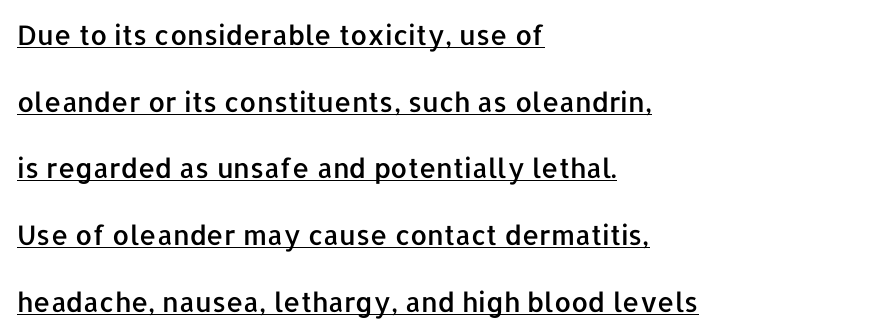
Every character sits straight up, as roman type does. Typeset ragged right — the left edge is the straight one. Students, observe the line beneath the letters — that is underlining. How are the letters spaced? Ordinarily, with no added tracking.
